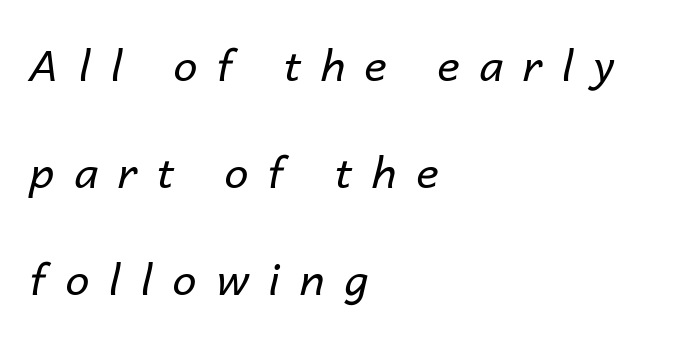
The passage shown is not bold in any degree. Lines of text with bare space underneath. The passage shown is typed in a proportional face where columns would drift. Style check: oblique.
